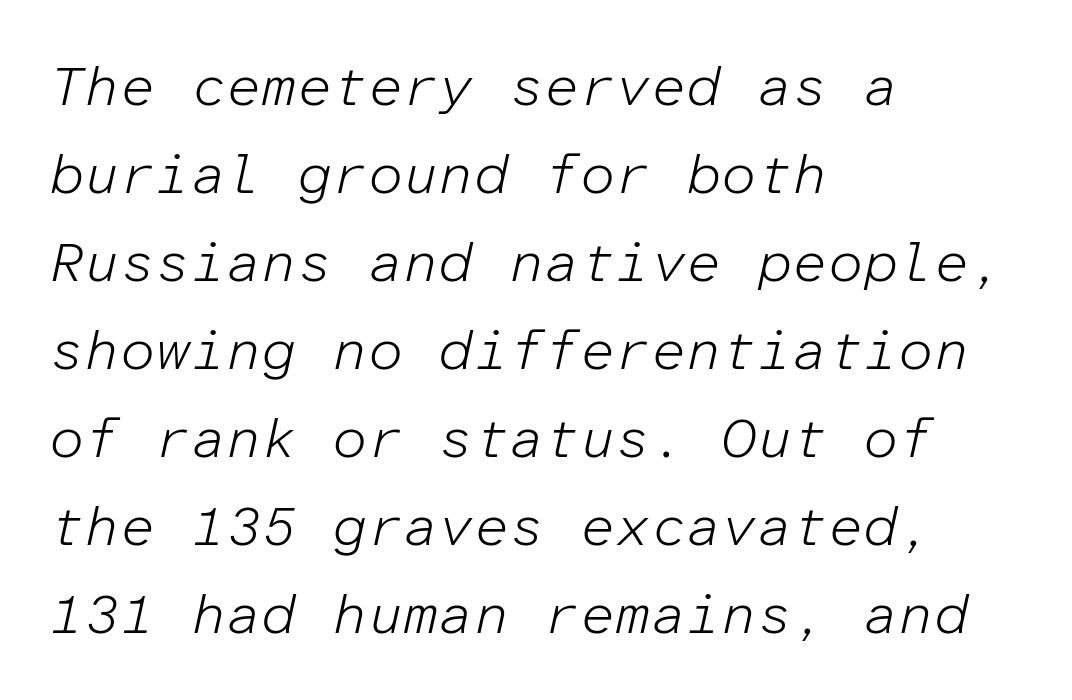
The image shows 56 px light type, italic (leaning right), monospaced; set left-aligned, normal line spacing (1.57x), normal letter spacing, not underlined; low stroke contrast and a medium x-height.
